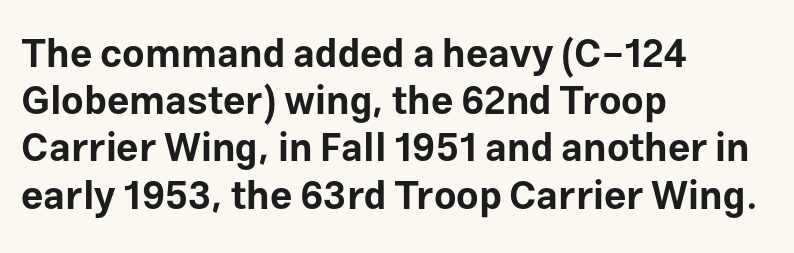
Q: Is the text bold? A: Yes.
Q: Is the text italic (slanted)? A: No, it is upright.
Q: Is the typeface a serif or a sans-serif typeface? A: Sans-serif.
Q: Is the text underlined? A: No.
Q: How is the paragraph aligned? A: Left-aligned.
Q: Is the spacing between letters normal or unusually wide? A: Normal.
Q: Width (condensed, normal, or wide)? A: Normal.
Q: Stroke contrast? A: Low.
Q: x-height? A: Medium.
Q: Monospaced? A: No.
